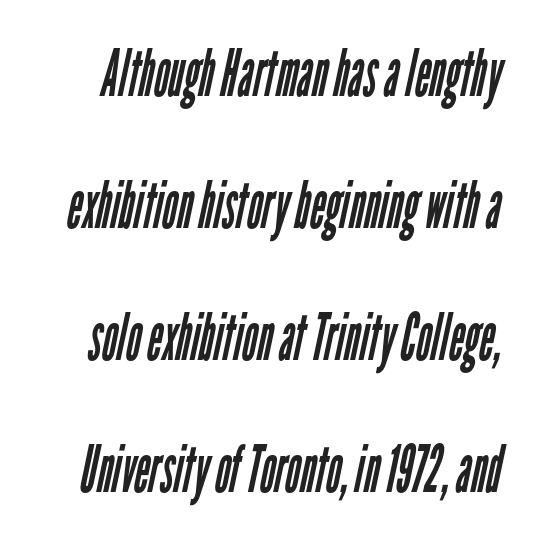
Leading: increased. On a weight scale, this lands at 450 or below. Words appear dense and cohesive because spacing is normal. What kind of face is this? One without serifs — a sans.
